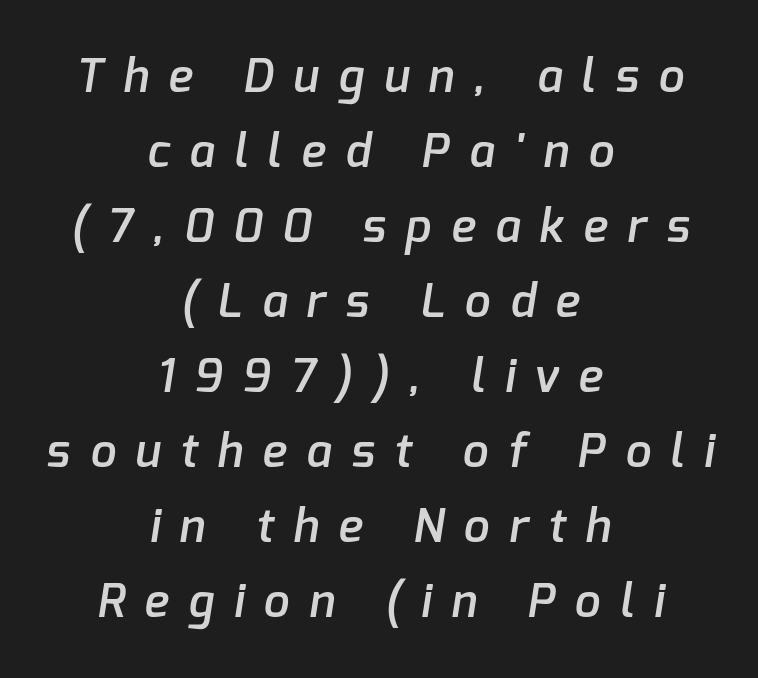
{"serif": "no", "bold": "semi", "weight": "semibold", "width": "normal", "stroke_contrast": "low", "x_height": "medium", "monospaced": "no", "underline": "no", "align": "center", "line_spacing": "normal", "line_spacing_ratio": 1.63, "letter_spacing": "wide", "letter_spacing_em": 0.43, "glyph_px": 46}
